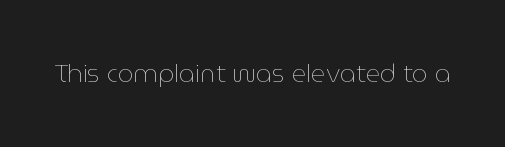
The image shows 25 px text type, upright; set normal letter spacing, not underlined.
